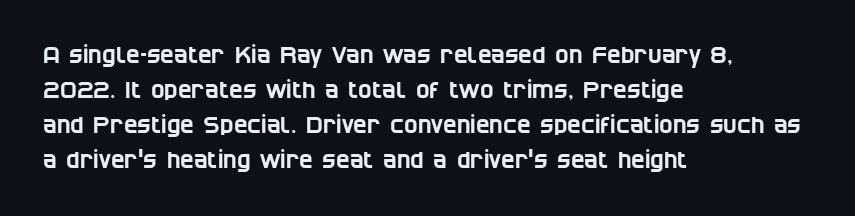
{"underline": "no", "align": "left", "line_spacing": "normal", "line_spacing_ratio": 1.52, "letter_spacing": "normal", "letter_spacing_em": 0.0, "glyph_px": 23}
